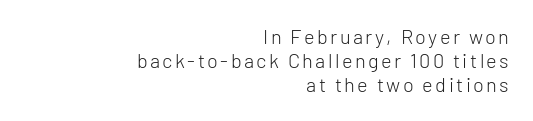
Q: Is the text bold? A: No.
Q: Is the text italic (slanted)? A: No, it is upright.
Q: Is the text underlined? A: No.
Q: How is the paragraph aligned? A: Right-aligned.
